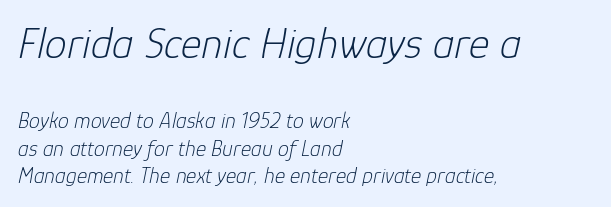
{"italic": "yes", "lean": "right", "slant_degrees": 12, "bold": "no", "weight": "light", "width": "normal", "stroke_contrast": "low", "x_height": "medium", "monospaced": "no", "underline": "no", "align": "left", "line_spacing": "normal", "line_spacing_ratio": 1.25, "letter_spacing": "normal", "letter_spacing_em": 0.0, "larger_block": "first", "size_ratio": 2.0, "glyph_px": 44}
